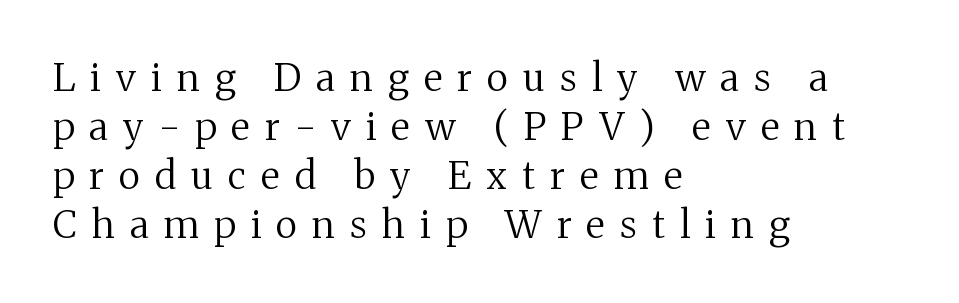
The rendering uses natural spacing where letterforms have individual widths. This rendering features lettering with no underline. Tracking value appears strongly positive — letters spread wide. Layout note: lines flush left. Notice how the stems are strictly vertical — no italics here. Check where the strokes stop: tiny serifs finish them off.
